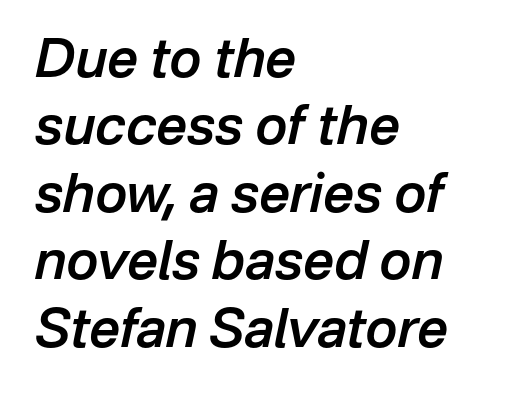
A fair bit of extra ink — the face is semibold, not bold. One-word summary of the alignment: left. A clean baseline with only descenders dipping below it. In terms of leading, this rendering sits right in the middle. The gaps between neighbouring characters are ordinary and unremarkable. Emphasis-style slanted type is in use.
